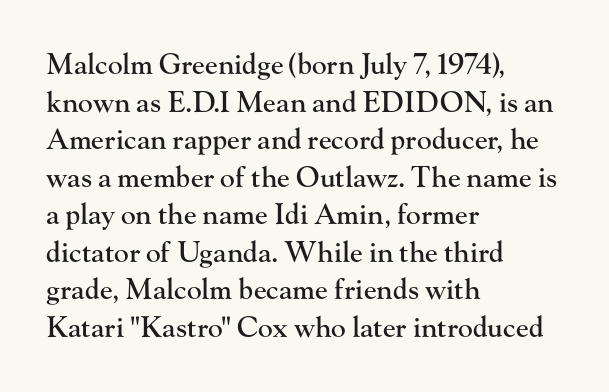
Q: Is the text italic (slanted)? A: No, it is upright.
Q: Is the typeface a serif or a sans-serif typeface? A: Serif.
Q: Is the text underlined? A: No.
Q: How is the paragraph aligned? A: Left-aligned.
Q: Is the spacing between letters normal or unusually wide? A: Normal.
Q: Is the spacing between lines tight, normal or loose? A: Normal.
Q: Width (condensed, normal, or wide)? A: Normal.
Q: Stroke contrast? A: High.
Q: x-height? A: Small.
Q: Monospaced? A: No.
